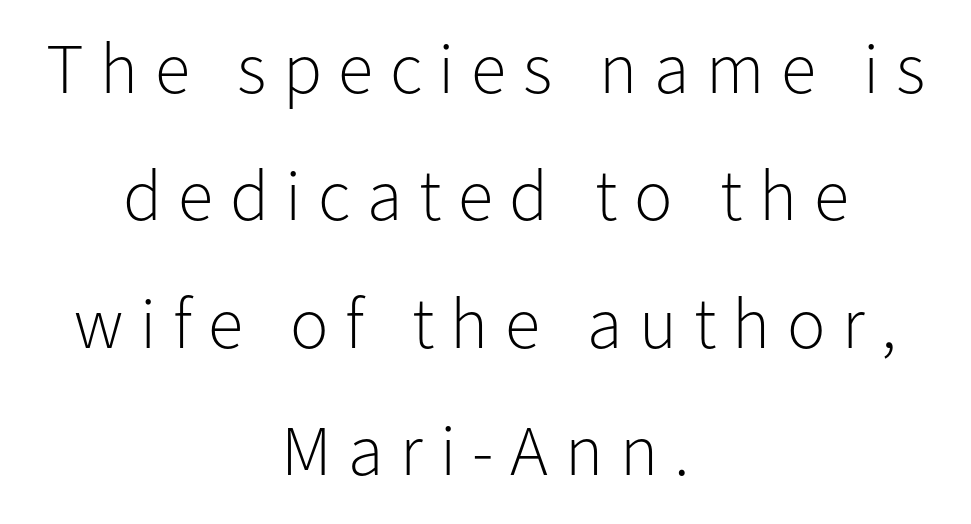
Is this a sans? Yes — the strokes have no serifs. The lines are quadded center. Caption: face not bold, strokes unweighted. Character widths vary here, with narrow letters taking less room than wide ones. Letters rest on an invisible, unmarked baseline. The type is letterspaced generously, with wide tracking.
